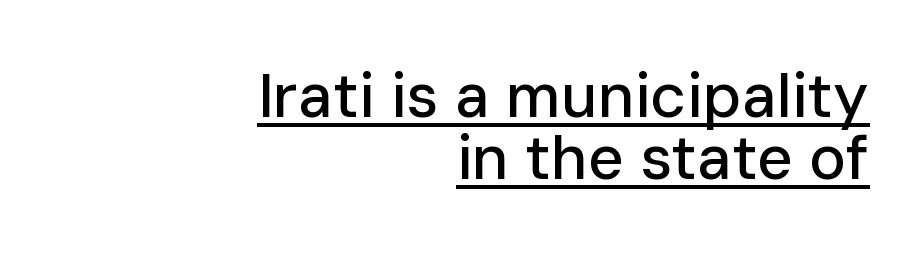
Q: Is the text italic (slanted)? A: No, it is upright.
Q: Is the typeface a serif or a sans-serif typeface? A: Sans-serif.
Q: Is the text underlined? A: Yes.
Q: How is the paragraph aligned? A: Right-aligned.
Q: Is the spacing between letters normal or unusually wide? A: Normal.
Q: Is the spacing between lines tight, normal or loose? A: Tight.
Q: Width (condensed, normal, or wide)? A: Normal.
Q: Stroke contrast? A: Low.
Q: x-height? A: Medium.
Q: Monospaced? A: No.
